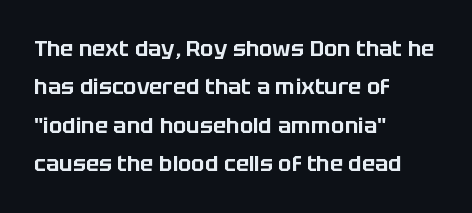
Underline: absent. Here the glyphs are tracked normally, forming tight word shapes. The type sits square on the baseline with zero lean. Each line starts at the same left margin while the right side varies.
